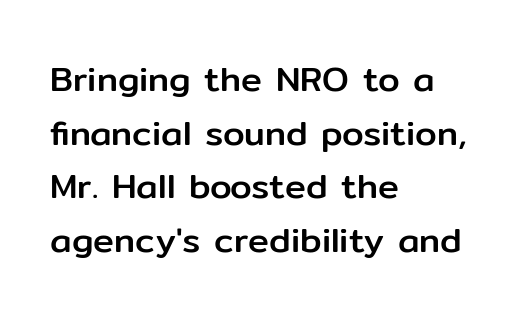
{"serif": "no", "italic": "no", "width": "normal", "stroke_contrast": "low", "x_height": "medium", "monospaced": "no", "underline": "no", "align": "left", "line_spacing": "normal", "line_spacing_ratio": 1.53, "letter_spacing": "normal", "letter_spacing_em": 0.0, "glyph_px": 35}
